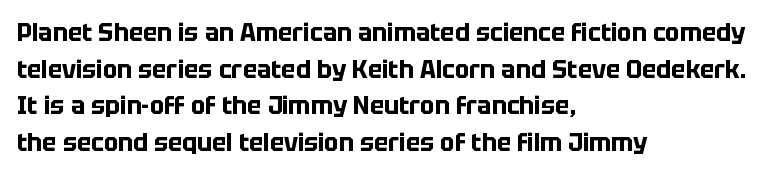
Q: Is the text bold? A: Yes.
Q: Is the text italic (slanted)? A: No, it is upright.
Q: Is the text underlined? A: No.
Q: How is the paragraph aligned? A: Left-aligned.
Q: Is the spacing between letters normal or unusually wide? A: Normal.
Q: Is the spacing between lines tight, normal or loose? A: Normal.
